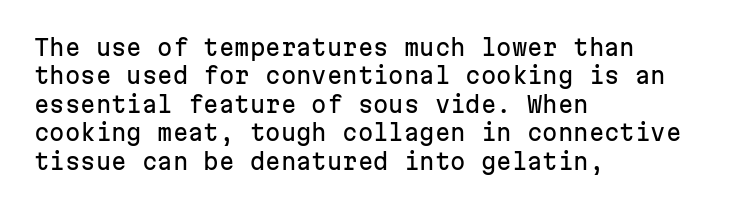
The image shows 22 px text type, upright; set left-aligned, normal line spacing (1.29x), normal letter spacing, not underlined.
